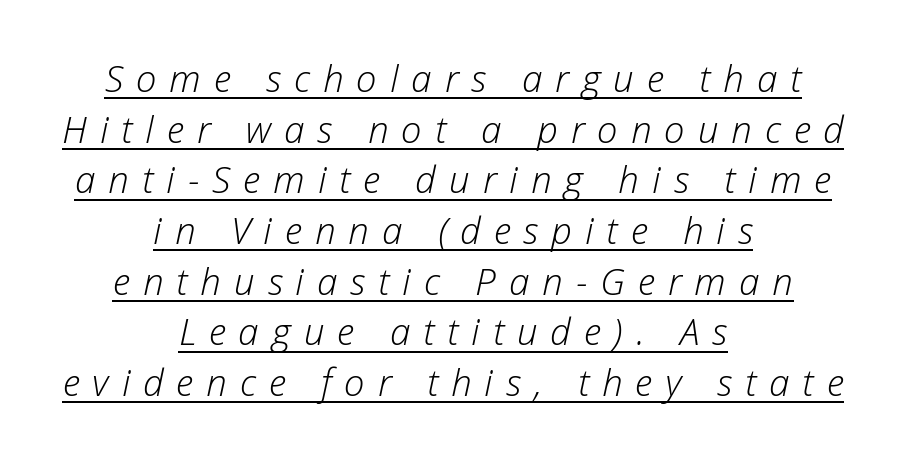
{"italic": "yes", "lean": "right", "slant_degrees": 12, "bold": "no", "weight": "light", "width": "normal", "stroke_contrast": "low", "x_height": "medium", "monospaced": "no", "underline": "yes", "align": "center", "line_spacing": "normal", "line_spacing_ratio": 1.37, "letter_spacing": "wide", "letter_spacing_em": 0.35, "glyph_px": 37}
